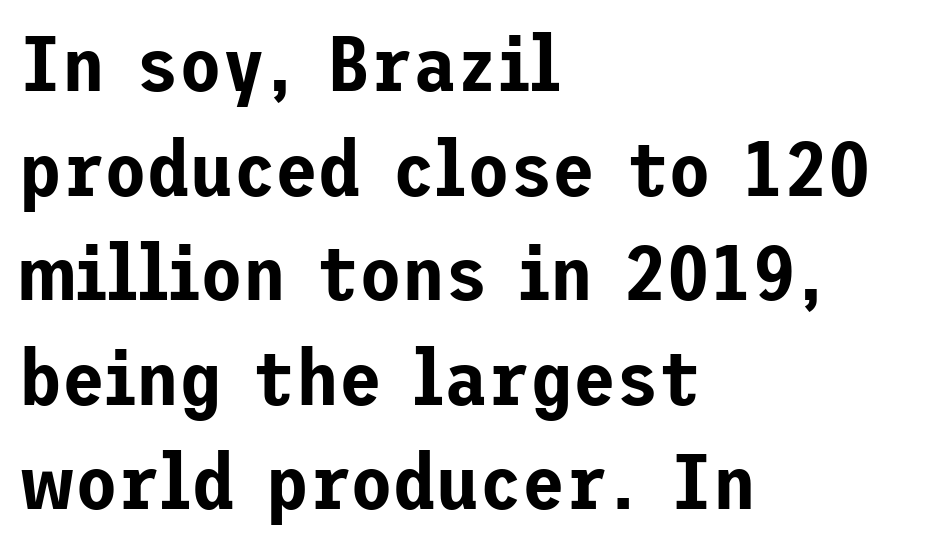
Q: Is the text italic (slanted)? A: No, it is upright.
Q: Is the typeface a serif or a sans-serif typeface? A: Sans-serif.
Q: Is the text underlined? A: No.
Q: How is the paragraph aligned? A: Left-aligned.
Q: Is the spacing between letters normal or unusually wide? A: Normal.
Q: Is the spacing between lines tight, normal or loose? A: Normal.
Q: Width (condensed, normal, or wide)? A: Normal.
Q: Stroke contrast? A: Low.
Q: x-height? A: Medium.
